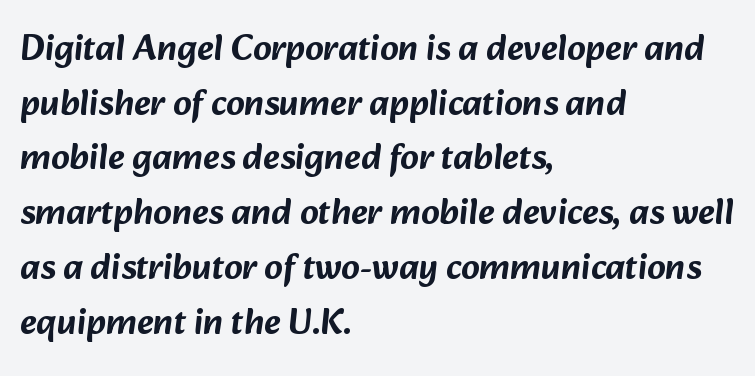
The image shows 36 px sans-serif type; set left-aligned, normal line spacing (1.52x), normal letter spacing, not underlined; low stroke contrast and a medium x-height.
